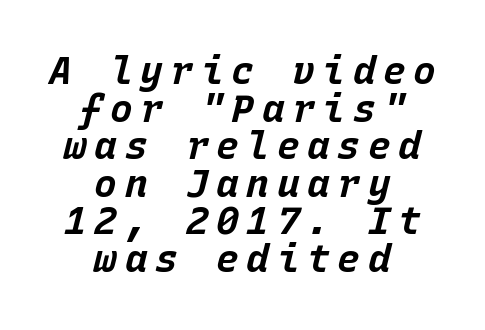
These lines are rendered in a fixed-pitch font. The passage is arranged like a title page — every line centered. Substantial extra tracking has been applied to these lines. Italic: yes, the glyphs are oblique. How would I describe the line gaps? Narrow and economical.
